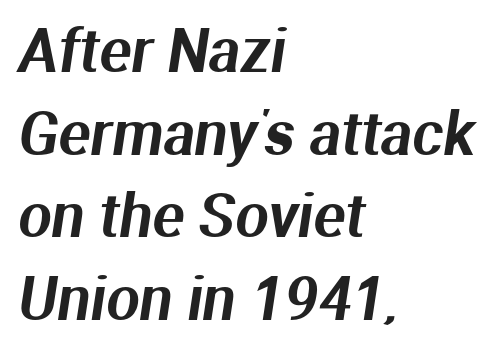
{"serif": "no", "width": "normal", "stroke_contrast": "medium", "x_height": "medium", "monospaced": "no", "underline": "no", "align": "left", "line_spacing": "normal", "line_spacing_ratio": 1.4, "letter_spacing": "normal", "letter_spacing_em": 0.0, "glyph_px": 59}
